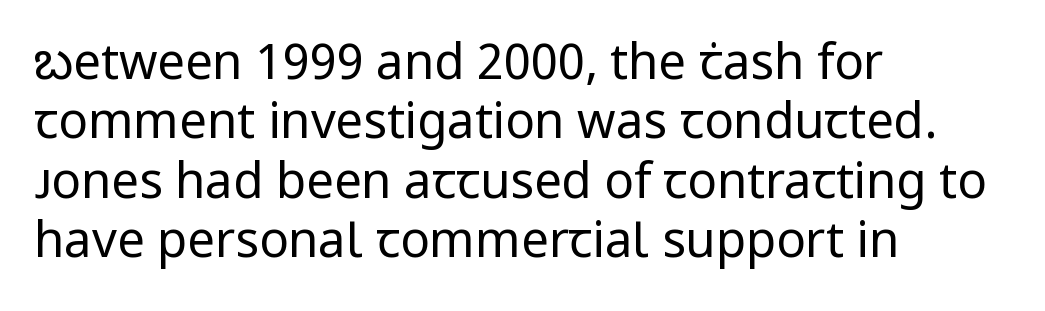
Q: Is the text bold? A: No.
Q: Is the text italic (slanted)? A: No, it is upright.
Q: Is the typeface a serif or a sans-serif typeface? A: Sans-serif.
Q: Is the text underlined? A: No.
Q: How is the paragraph aligned? A: Left-aligned.
Q: Is the spacing between letters normal or unusually wide? A: Normal.
Q: Width (condensed, normal, or wide)? A: Normal.
Q: Stroke contrast? A: Low.
Q: x-height? A: Medium.
Q: Monospaced? A: No.
